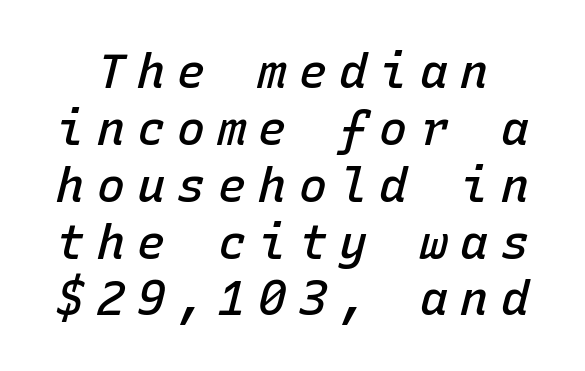
Q: Is the text bold? A: Semi-bold.
Q: Is the text italic (slanted)? A: Yes, it leans right by about 15 degrees.
Q: Is the text underlined? A: No.
Q: Is the spacing between letters normal or unusually wide? A: Unusually wide.
Q: Width (condensed, normal, or wide)? A: Normal.
Q: Stroke contrast? A: Low.
Q: x-height? A: Medium.
Q: Monospaced? A: Yes.
